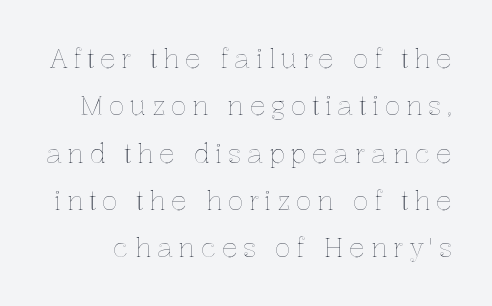
The image shows 26 px text type, upright; set line spacing 1.82x, unusually wide letter spacing (+0.21 em), not underlined.
